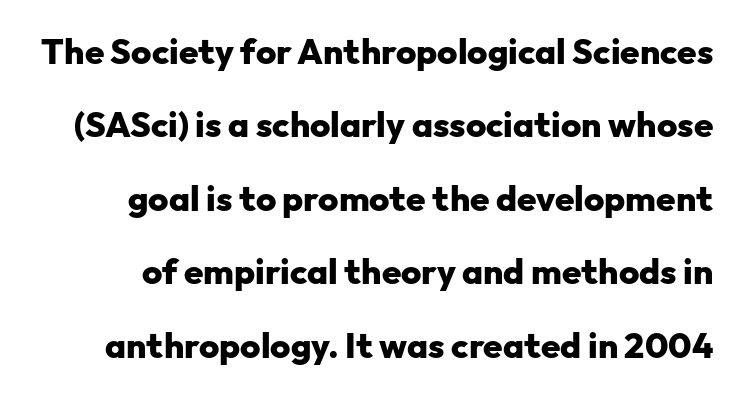
The rendering uses natural spacing where letterforms have individual widths. Examine the stroke ends and you'll find no serifs. The line texture is even and compact thanks to regular tracking. The letters stand straight up with perfectly vertical stems. Bare-footed words on every line.
